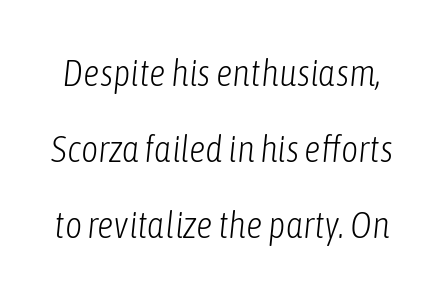
The image shows 37 px light, condensed type, italic (leaning right); set loose line spacing (2.05x), normal letter spacing, not underlined; low stroke contrast and a medium x-height.
